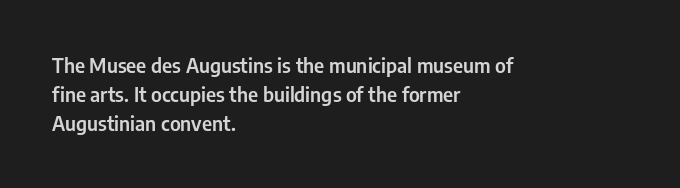
Q: Is the text italic (slanted)? A: No, it is upright.
Q: Is the text underlined? A: No.
Q: How is the paragraph aligned? A: Left-aligned.
Q: Is the spacing between letters normal or unusually wide? A: Normal.
Q: Is the spacing between lines tight, normal or loose? A: Normal.
